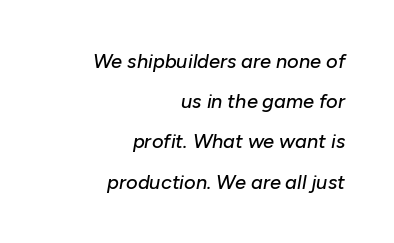
{"italic": "yes", "lean": "right", "slant_degrees": 10, "underline": "no", "align": "right", "line_spacing": "loose", "line_spacing_ratio": 2.01, "letter_spacing": "normal", "letter_spacing_em": 0.0, "glyph_px": 20}
